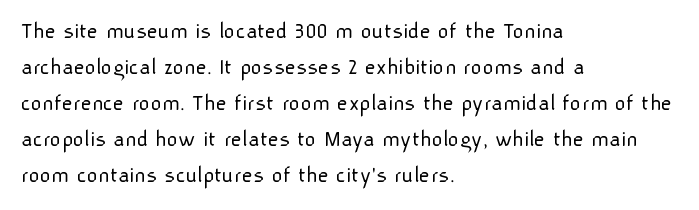
Q: Is the text bold? A: No.
Q: Is the text italic (slanted)? A: No, it is upright.
Q: Is the text underlined? A: No.
Q: How is the paragraph aligned? A: Left-aligned.
Q: Is the spacing between letters normal or unusually wide? A: Normal.
Q: Is the spacing between lines tight, normal or loose? A: Normal.
